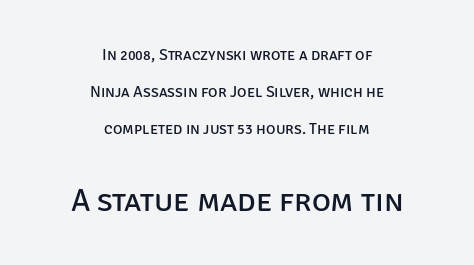
Does the bottom block carry the larger type? Yes, it does. What stands out about the letter spacing? Nothing — it is the standard amount. These lines are composed in type without serifs. These lines are rendered in a variable-pitch font.
